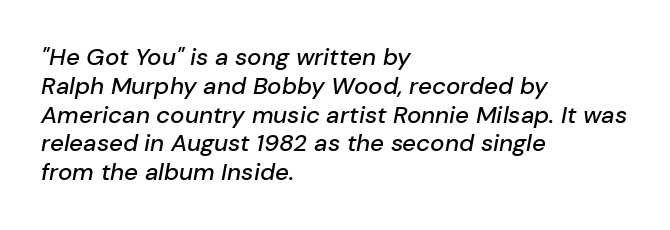
Q: Is the text italic (slanted)? A: Yes, it leans right by about 10 degrees.
Q: Is the text underlined? A: No.
Q: How is the paragraph aligned? A: Left-aligned.
Q: Is the spacing between letters normal or unusually wide? A: Normal.
